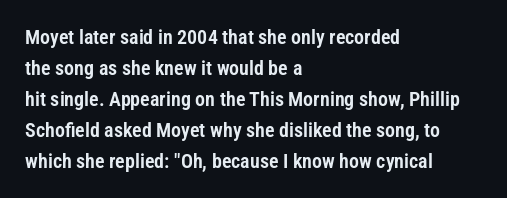
Layout note: lines flush left. Designer's note — italics off, roman on. The baseline area is clear. Reading down the column, the eye jumps a familiar distance to each next line. Default kerning and tracking; the words read as compact shapes.
